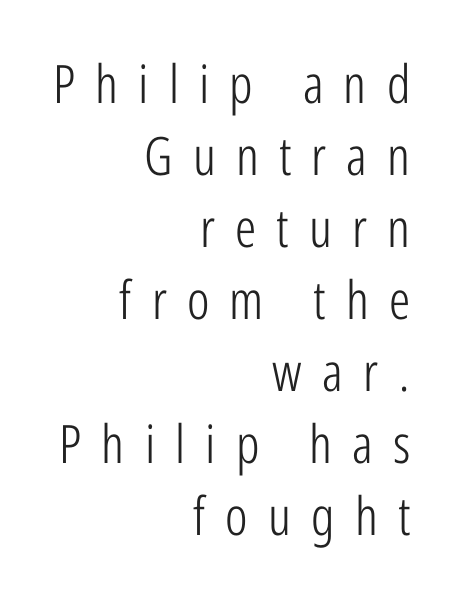
Q: Is the text bold? A: No.
Q: Is the text italic (slanted)? A: No, it is upright.
Q: Is the typeface a serif or a sans-serif typeface? A: Sans-serif.
Q: Is the text underlined? A: No.
Q: How is the paragraph aligned? A: Right-aligned.
Q: Is the spacing between letters normal or unusually wide? A: Unusually wide.
Q: Is the spacing between lines tight, normal or loose? A: Normal.
Q: Width (condensed, normal, or wide)? A: Condensed.
Q: Stroke contrast? A: Low.
Q: x-height? A: Medium.
Q: Monospaced? A: No.
